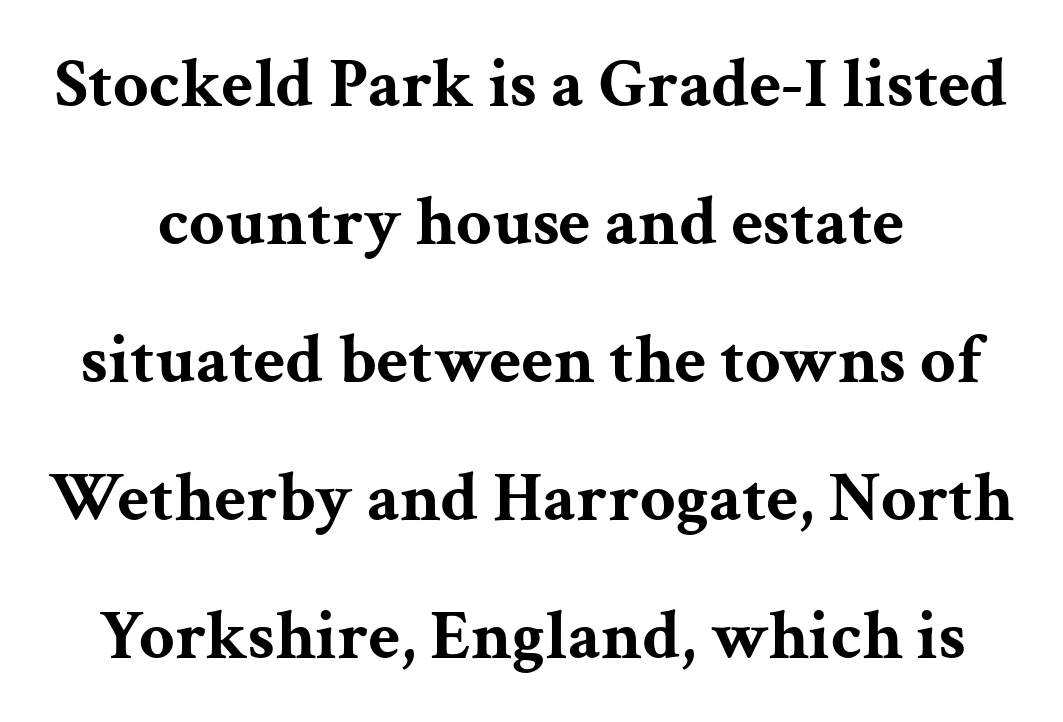
To sum up the face: it has serifs. Inter-character spacing is left at the font's built-in metrics. These lines are rendered in a variable-pitch font. The axis of the letterforms is exactly vertical.
